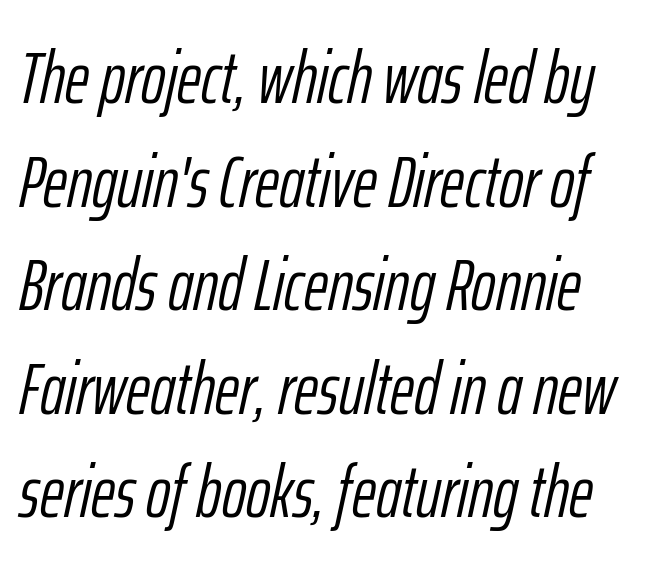
Vertically, the passage feels balanced, rows spaced as you'd expect. Slanted lettering throughout. The letters advance in unequal steps, a hallmark of proportional type. The strokes are not fattened; the text isn't bold. Underlining? Definitely not there.
